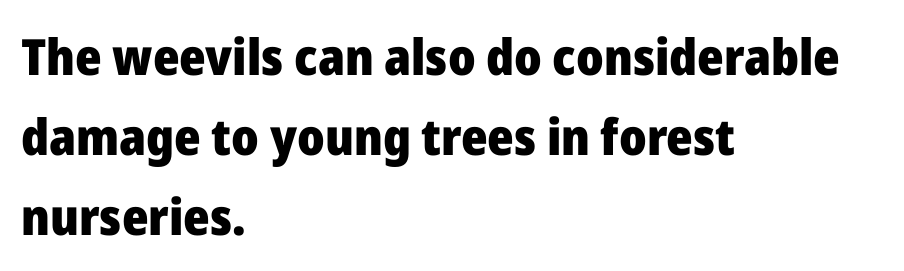
{"serif": "no", "italic": "no", "bold": "yes", "weight": "heavy", "width": "normal", "stroke_contrast": "low", "x_height": "medium", "monospaced": "no", "underline": "no", "align": "left", "line_spacing": "normal", "line_spacing_ratio": 1.6, "letter_spacing": "normal", "letter_spacing_em": 0.0, "glyph_px": 50}
